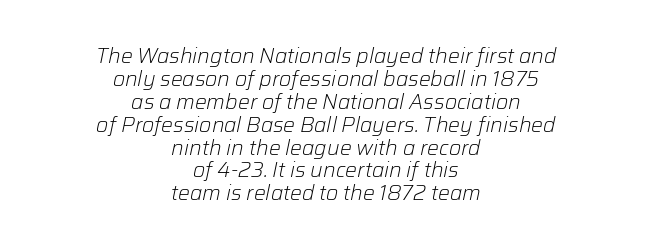
The image shows 21 px text type, italic (leaning right); set centered, tight line spacing (1.09x), normal letter spacing, not underlined.
